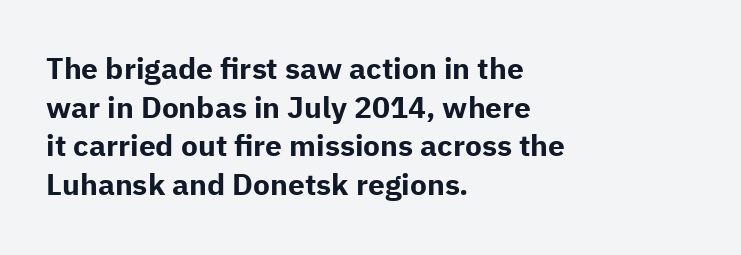
The rows are spaced the way most documents space them. Character widths vary here, with narrow letters taking less room than wide ones. Italic: no, the glyphs are upright roman. The passage shown has conventional tracking throughout.
